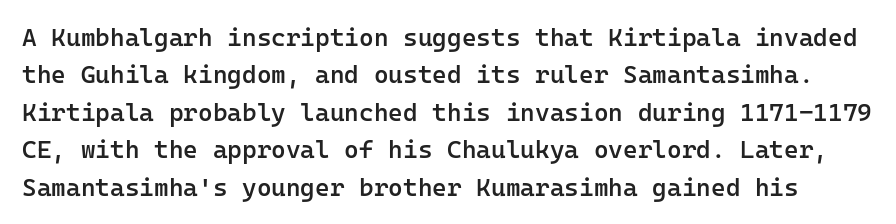
Students, observe: this is what conventionally led text looks like. A typesetter would call this zero additional tracking. In terms of weight, the rendering is demibold, just under bold. Plain, unruled lines of type.
